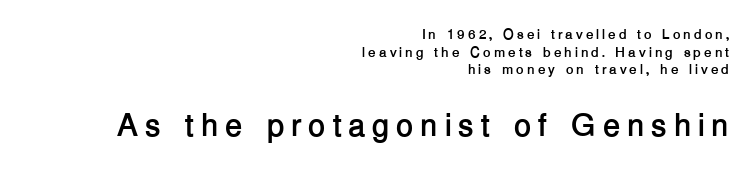
If you drew a line through each stem, it would be perfectly vertical. Look at the tracking — it's clearly loosened, letters drifting apart. The designer gave the closing block more size than the opening block. This sample keeps an unexceptional amount of space between lines. Do the characters align in a grid? No, the font is proportional. A student would call this right alignment; a typographer would say flush right, rag left.
